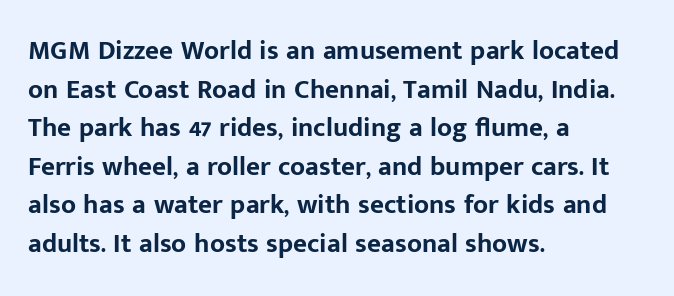
The glyphs are unaccompanied by any horizontal stroke below them. Alignment: flush left. Its strokes are broad and dark, the hallmark of bold type. Designer's note — italics off, roman on.
